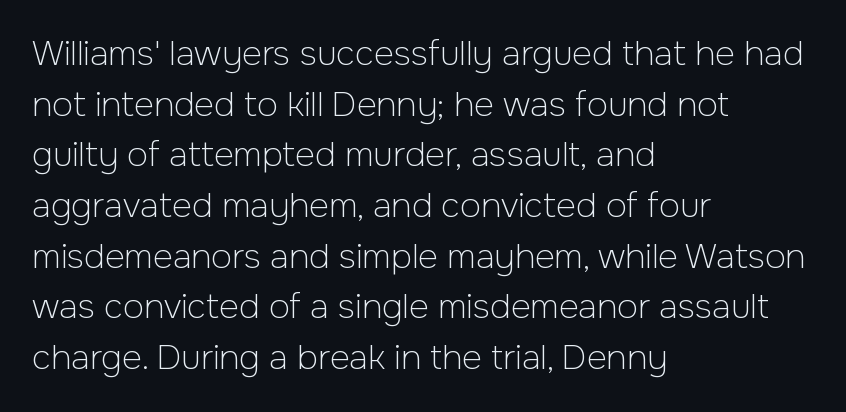
The image shows 34 px light sans-serif type, upright; set left-aligned, normal line spacing (1.49x), normal letter spacing, not underlined; low stroke contrast and a medium x-height.
